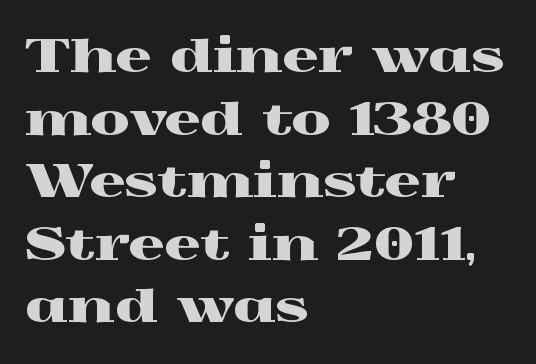
The image shows 45 px wide serif type, upright; set left-aligned, normal line spacing (1.39x), normal letter spacing, not underlined; a medium x-height.
